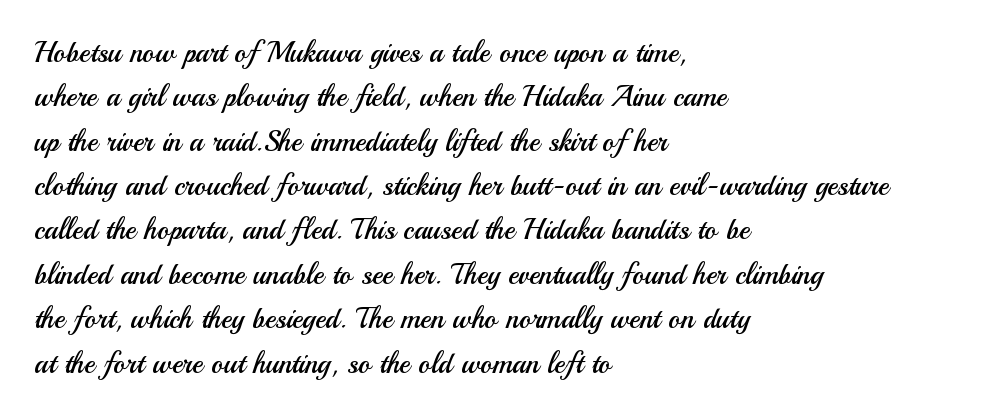
The line-height multiplier appears to be the usual default. Each letter keeps its own natural width here, so spacing adapts to shape. Summary of weight: not heavy and not bold. Spacing between characters is what you'd get straight out of the box. In CSS terms this would be text-align: left.
